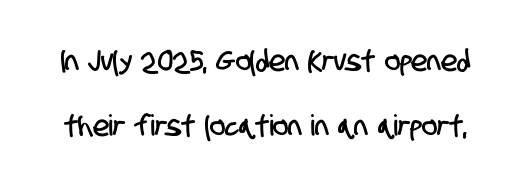
{"serif": "no", "width": "condensed", "stroke_contrast": "low", "x_height": "large", "monospaced": "no", "underline": "no", "line_spacing": "loose", "line_spacing_ratio": 2.23, "letter_spacing": "normal", "letter_spacing_em": 0.0, "glyph_px": 29}
